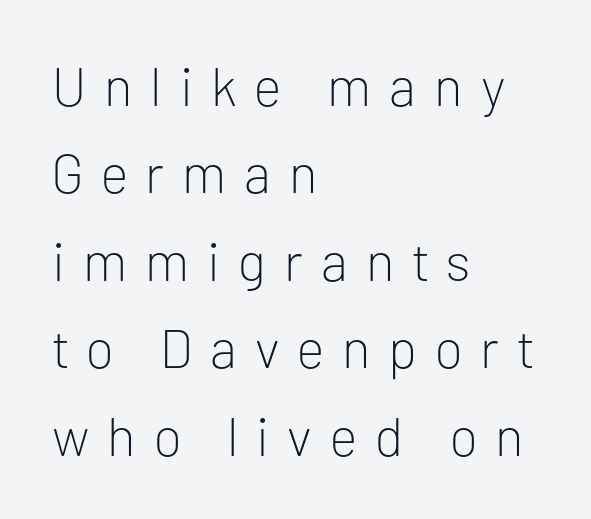
The image shows 54 px light sans-serif type, upright; set left-aligned, normal line spacing (1.62x), unusually wide letter spacing (+0.33 em), not underlined; low stroke contrast and a medium x-height.
